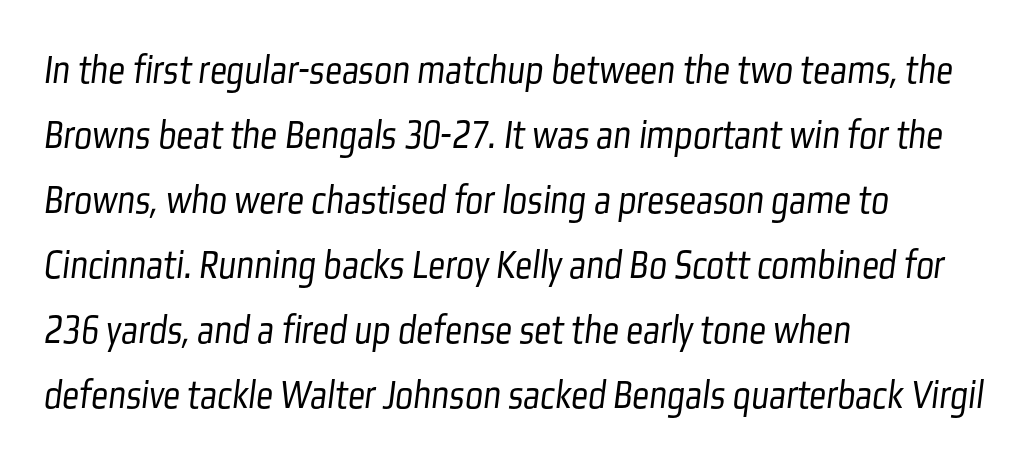
{"serif": "no", "bold": "no", "weight": "light", "width": "condensed", "stroke_contrast": "low", "x_height": "medium", "monospaced": "no", "underline": "no", "align": "left", "line_spacing": "normal", "line_spacing_ratio": 1.55, "letter_spacing": "normal", "letter_spacing_em": 0.0, "glyph_px": 42}
